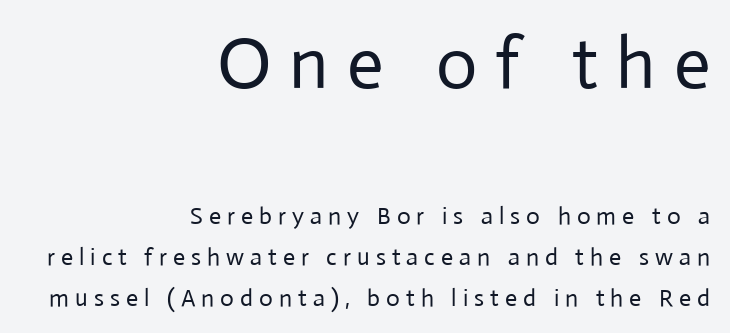
These glyphs show unthickened strokes, regular width or finer. Honestly, the letter spacing is so wide it's the main thing you notice. Note: no serifs on the glyphs. The text block is weighted toward the right margin, trailing off unevenly leftward. Nobody drew a line under any word here. Caption: upper text group enlarged, lower text group reduced.
